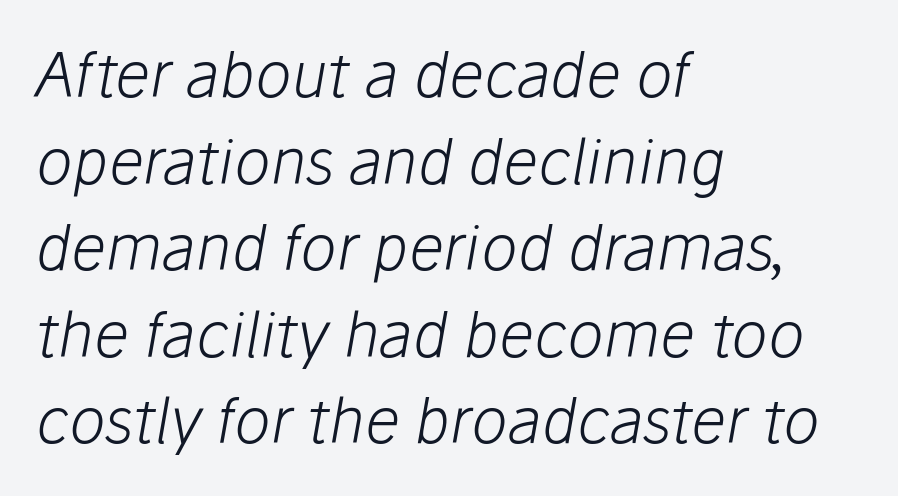
Q: Is the text bold? A: No.
Q: Is the text italic (slanted)? A: Yes, it leans right by about 10 degrees.
Q: Is the text underlined? A: No.
Q: How is the paragraph aligned? A: Left-aligned.
Q: Is the spacing between letters normal or unusually wide? A: Normal.
Q: Is the spacing between lines tight, normal or loose? A: Normal.
Q: Width (condensed, normal, or wide)? A: Normal.
Q: Stroke contrast? A: Low.
Q: x-height? A: Medium.
Q: Monospaced? A: No.
